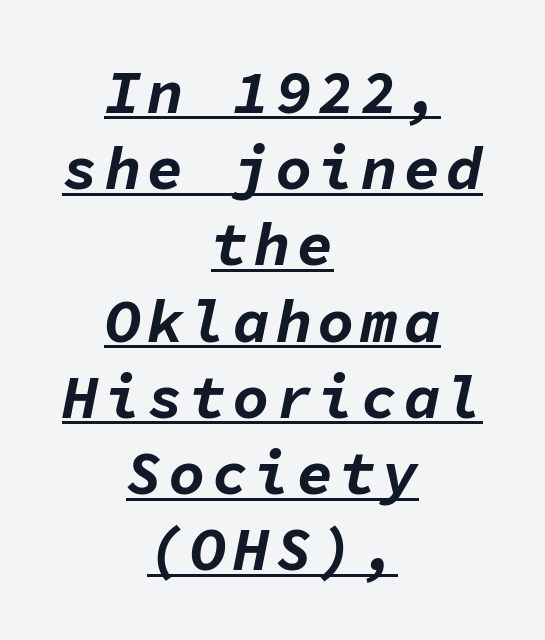
{"italic": "yes", "lean": "right", "slant_degrees": 11, "bold": "yes", "weight": "bold", "width": "normal", "stroke_contrast": "low", "x_height": "medium", "monospaced": "yes", "underline": "yes", "align": "center", "line_spacing": "normal", "line_spacing_ratio": 1.25, "glyph_px": 61}
